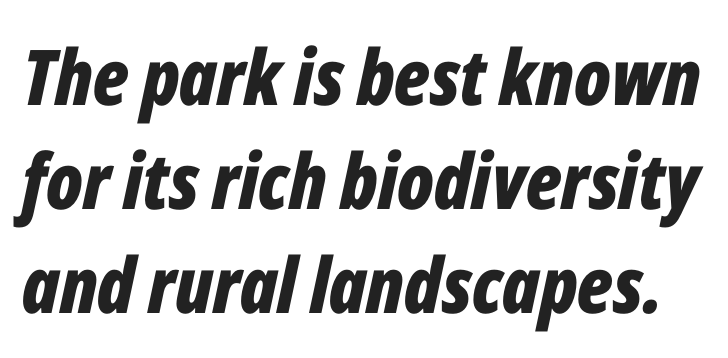
The image shows 77 px bold, condensed type, italic (leaning right); set normal line spacing (1.35x), normal letter spacing, not underlined; low stroke contrast and a medium x-height.
